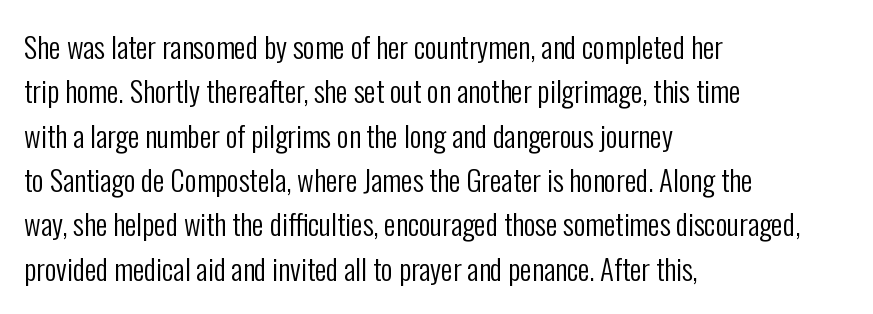
{"serif": "no", "italic": "no", "bold": "no", "weight": "regular", "width": "condensed", "stroke_contrast": "low", "x_height": "medium", "monospaced": "no", "underline": "no", "align": "left", "line_spacing": "normal", "line_spacing_ratio": 1.53, "letter_spacing": "normal", "letter_spacing_em": 0.0, "glyph_px": 29}
